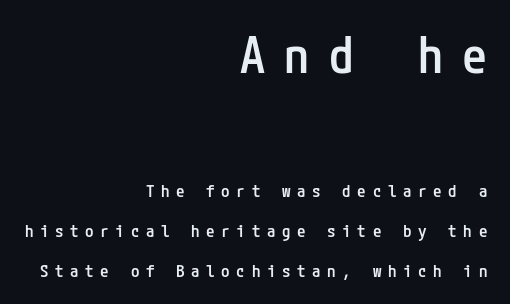
The image shows 50 px semibold, condensed sans-serif type, upright; set right-aligned, loose line spacing (2.34x), unusually wide letter spacing (+0.39 em), not underlined; the first (top) block is 2.94x larger; low stroke contrast and a medium x-height.
